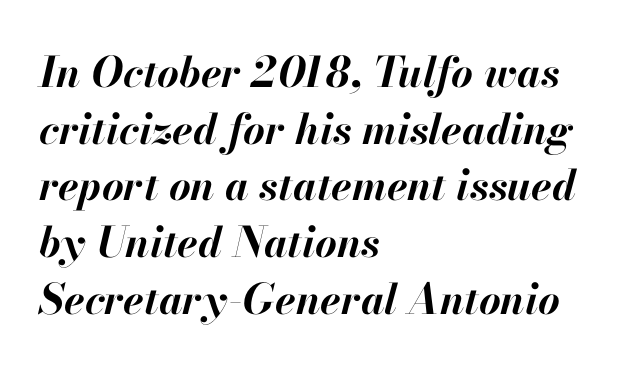
{"italic": "yes", "lean": "right", "slant_degrees": 13, "bold": "yes", "weight": "bold", "width": "normal", "stroke_contrast": "high", "x_height": "small", "monospaced": "no", "underline": "no", "align": "left", "line_spacing": "normal", "line_spacing_ratio": 1.35, "letter_spacing": "normal", "letter_spacing_em": 0.0, "glyph_px": 42}
